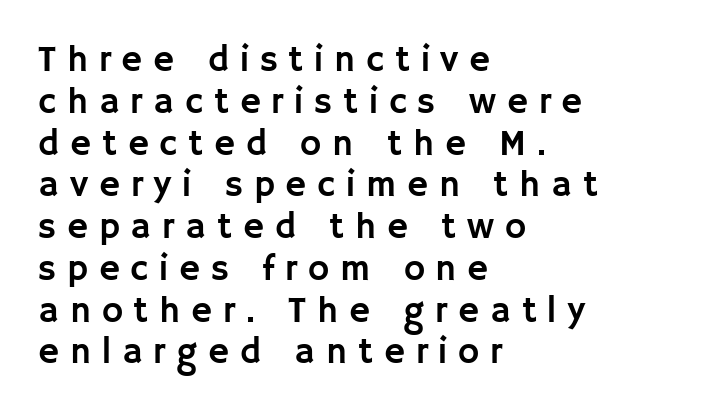
Between one letter and the next there's a generous, obvious gap. Typographically, this falls in the sans-serif category. A classic flush-left, rag-right setting is used for this passage. Ordinary non-slanted type is in use.
